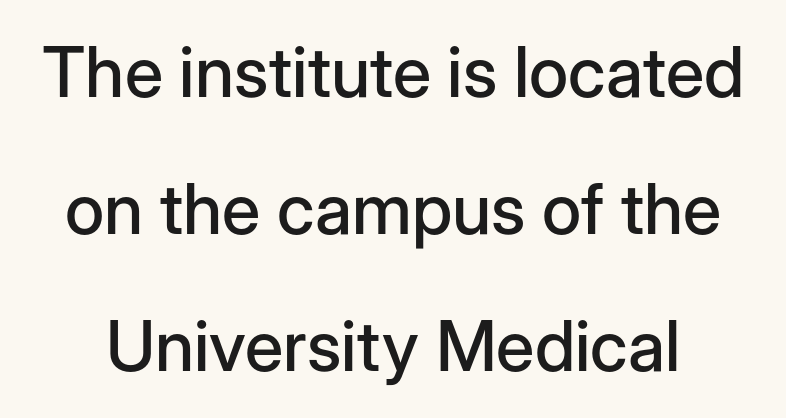
Q: Is the text italic (slanted)? A: No, it is upright.
Q: Is the typeface a serif or a sans-serif typeface? A: Sans-serif.
Q: Is the text underlined? A: No.
Q: Is the spacing between letters normal or unusually wide? A: Normal.
Q: Is the spacing between lines tight, normal or loose? A: Loose.
Q: Width (condensed, normal, or wide)? A: Normal.
Q: Stroke contrast? A: Low.
Q: x-height? A: Medium.
Q: Monospaced? A: No.
